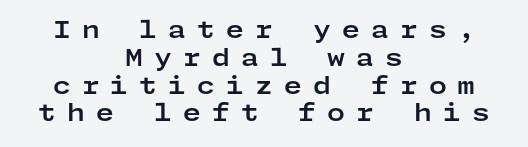
{"italic": "no", "bold": "yes", "underline": "no", "align": "center", "line_spacing_ratio": 1.21, "letter_spacing": "wide", "letter_spacing_em": 0.48, "glyph_px": 23}
